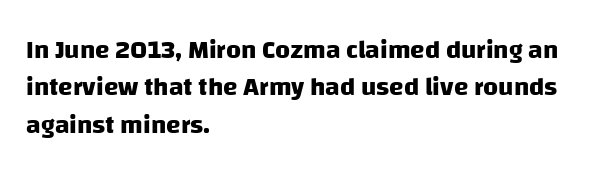
The image shows 26 px bold type; set left-aligned, normal line spacing (1.44x), normal letter spacing, not underlined.
